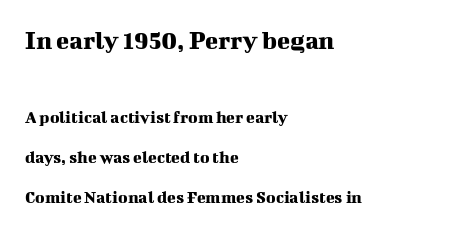
The image shows 27 px text type, upright; set left-aligned, loose line spacing (2.23x), normal letter spacing, not underlined; the first (top) block is 1.5x larger.
